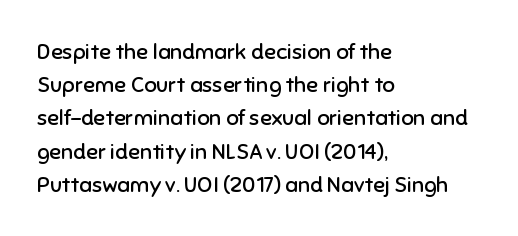
{"italic": "no", "bold": "no", "underline": "no", "align": "left", "line_spacing": "normal", "line_spacing_ratio": 1.51, "letter_spacing": "normal", "letter_spacing_em": 0.0, "glyph_px": 22}
